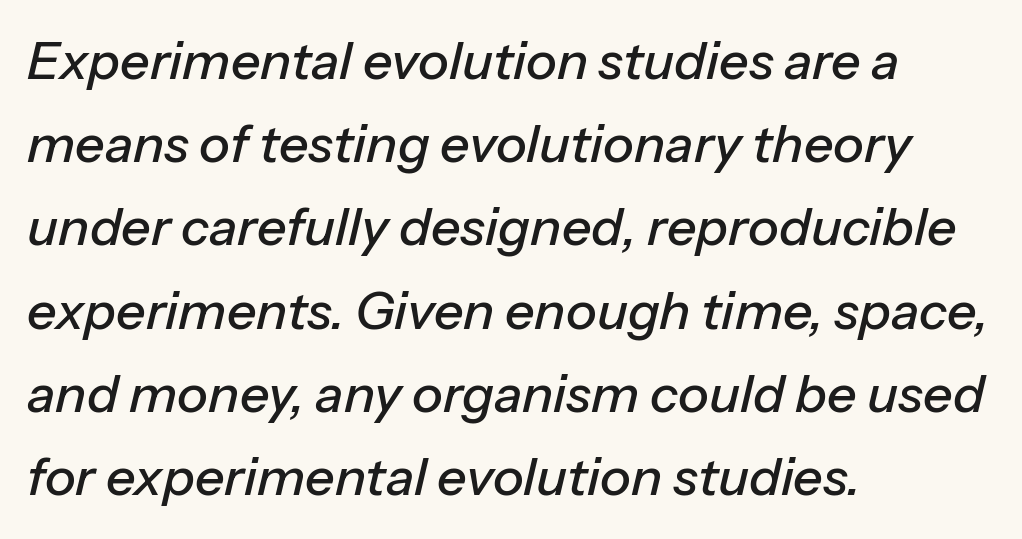
The image shows 52 px text type, italic (leaning right); set left-aligned, normal line spacing (1.6x), normal letter spacing, not underlined; low stroke contrast and a medium x-height.
